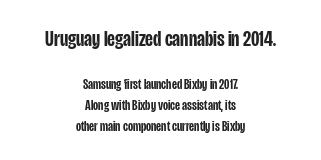
This rendering leaves character spacing at its baseline value. Which chunk is bigger? The first one — the top block dwarfs the bottom. Students, observe: this is what conventionally led text looks like. Each line is balanced around a shared central axis. On the weight axis this lands at semibold, roughly 600. The zone under the glyphs is completely vacant.
